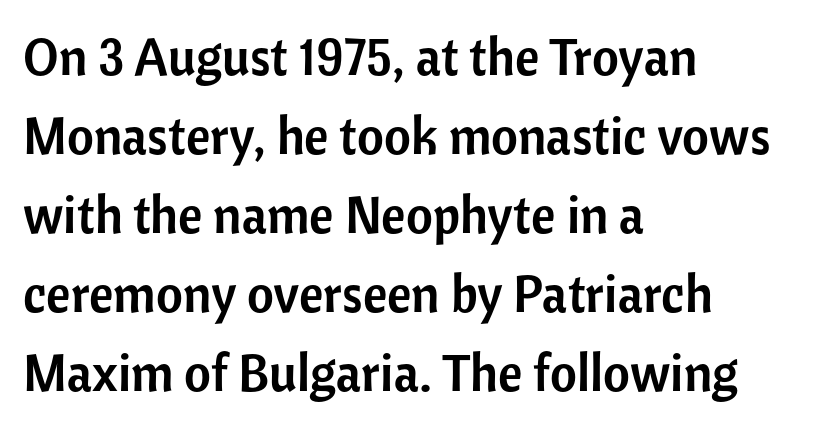
{"serif": "no", "italic": "no", "width": "normal", "stroke_contrast": "low", "x_height": "medium", "monospaced": "no", "underline": "no", "align": "left", "line_spacing": "normal", "line_spacing_ratio": 1.52, "letter_spacing": "normal", "letter_spacing_em": 0.0, "glyph_px": 52}
